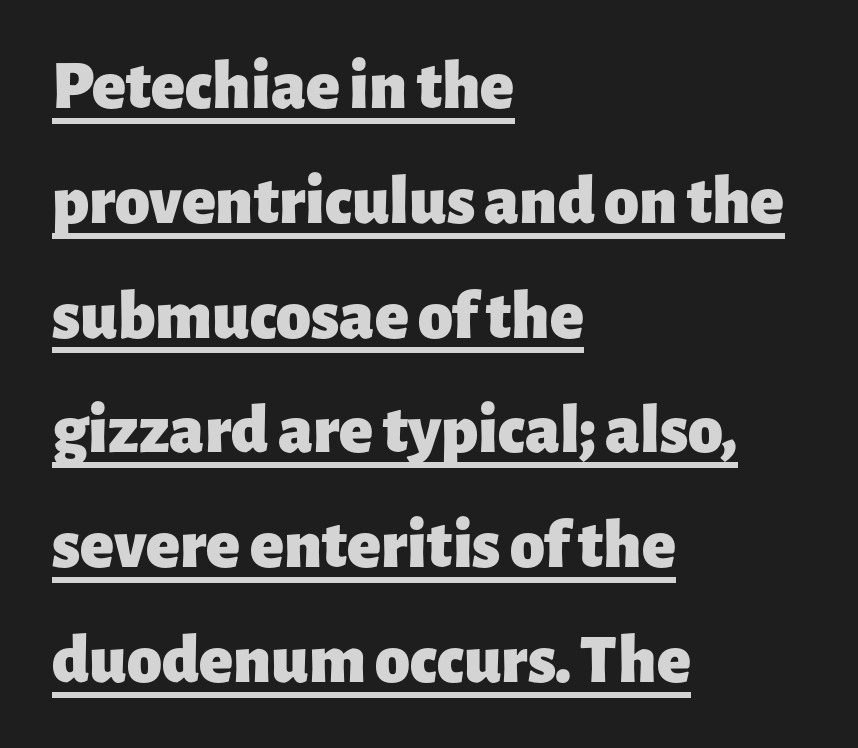
Heavy-handed strokes throughout: this text is bold. The rendering keeps characters at their native spacing. Unlike italic type, these characters show no tilt at all. The string is rendered with underlining switched on. Serif or sans? Sans — the stroke terminals are bare.
